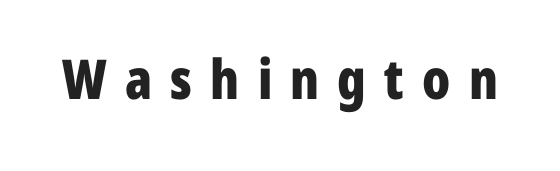
Q: Is the text bold? A: Yes.
Q: Is the text italic (slanted)? A: No, it is upright.
Q: Is the typeface a serif or a sans-serif typeface? A: Sans-serif.
Q: Is the text underlined? A: No.
Q: Is the spacing between letters normal or unusually wide? A: Unusually wide.
Q: Width (condensed, normal, or wide)? A: Condensed.
Q: Stroke contrast? A: Low.
Q: x-height? A: Medium.
Q: Monospaced? A: No.
